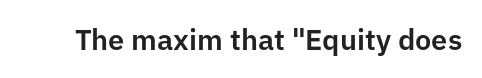
{"serif": "no", "italic": "no", "width": "normal", "stroke_contrast": "low", "x_height": "medium", "monospaced": "no", "underline": "no", "letter_spacing": "normal", "letter_spacing_em": 0.0, "glyph_px": 29}
